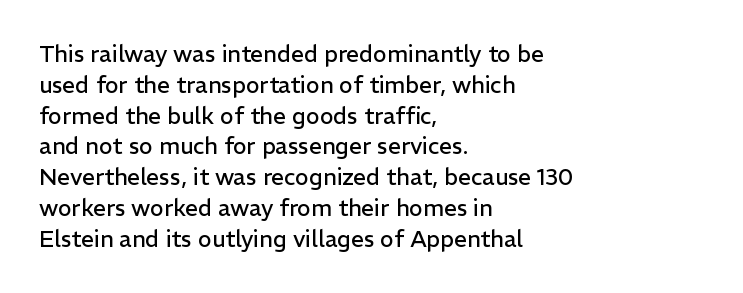
Descenders are the only things crossing below the line. The font sits on the lighter half of the weight spectrum, regular included. Does the copy run flush right? No — it runs flush left. Vertically, the passage feels balanced, rows spaced as you'd expect.
